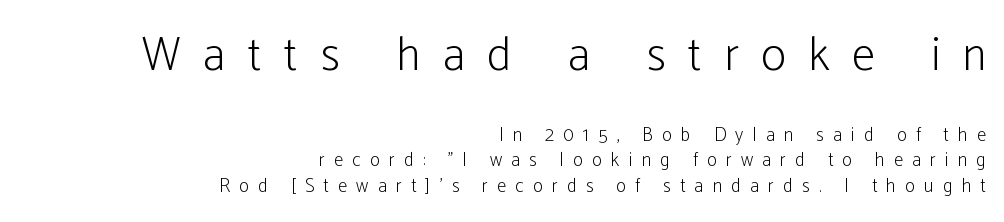
Normally led — the rows are evenly, conventionally spaced. Unlike a traditional serif, this face leaves its strokes unadorned. Short note: letters widely spaced. Does the lettering tilt? It doesn't — this is upright. The earlier block is typeset at a bigger size than the later block. The compositor pushed each line to the right boundary.
